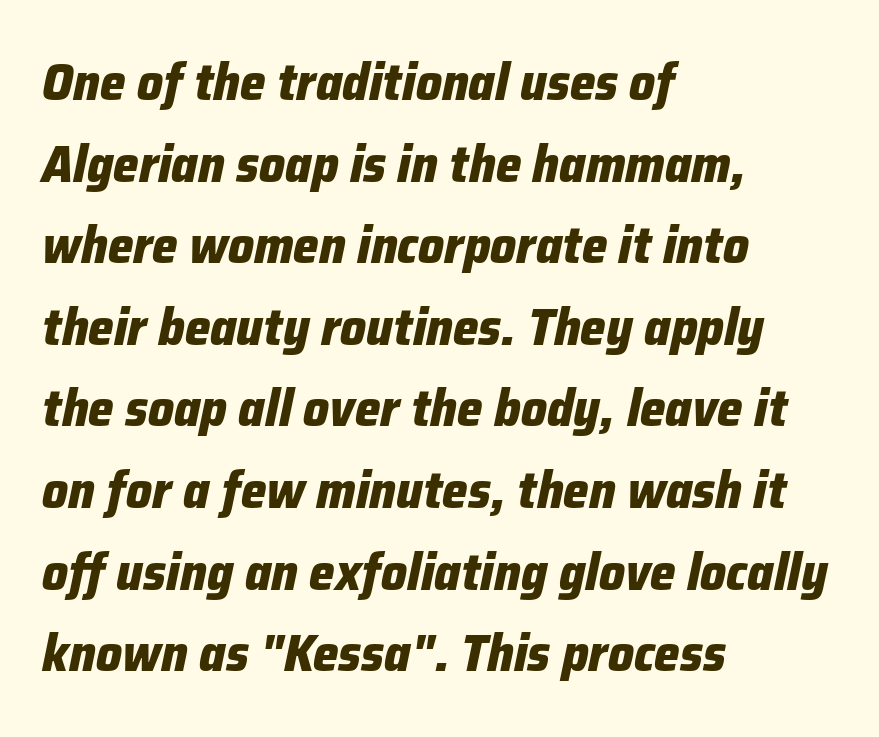
The image shows 51 px heavy type, italic (leaning right); set left-aligned, normal line spacing (1.6x), normal letter spacing, not underlined; low stroke contrast and a medium x-height.
